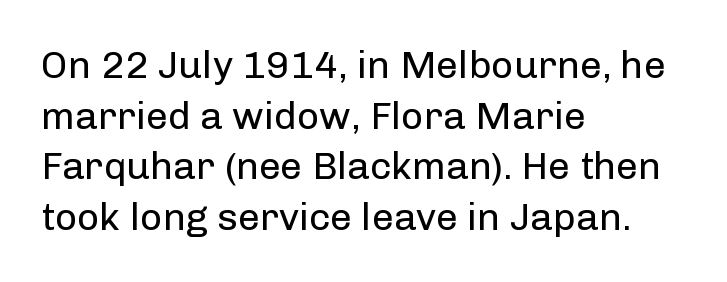
Q: Is the text bold? A: No.
Q: Is the text italic (slanted)? A: No, it is upright.
Q: Is the typeface a serif or a sans-serif typeface? A: Sans-serif.
Q: Is the text underlined? A: No.
Q: How is the paragraph aligned? A: Left-aligned.
Q: Is the spacing between letters normal or unusually wide? A: Normal.
Q: Is the spacing between lines tight, normal or loose? A: Normal.
Q: Width (condensed, normal, or wide)? A: Normal.
Q: Stroke contrast? A: Low.
Q: x-height? A: Medium.
Q: Monospaced? A: No.
